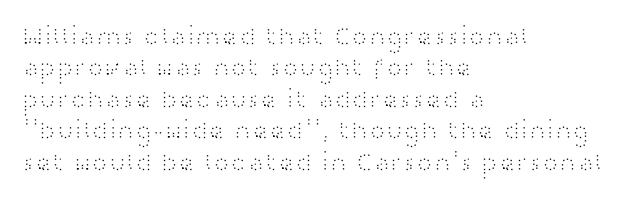
{"italic": "no", "bold": "no", "underline": "no", "align": "left", "line_spacing_ratio": 1.21, "letter_spacing": "normal", "letter_spacing_em": 0.0, "glyph_px": 26}
